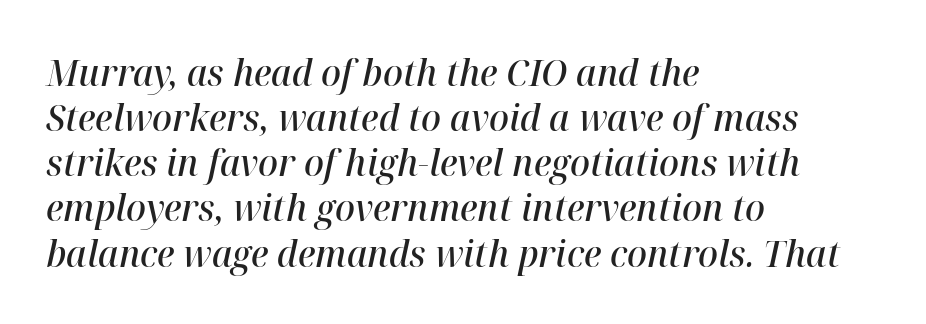
Each line starts at the same left margin while the right side varies. The horizontal fit of the characters is conventional and even. The letters advance in unequal steps, a hallmark of proportional type. The passage shown leans; its letterforms are oblique.
